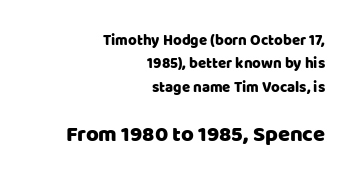
The image shows 22 px text type, upright; set right-aligned, normal line spacing (1.56x), normal letter spacing, not underlined; the second (bottom) block is 1.47x larger.
